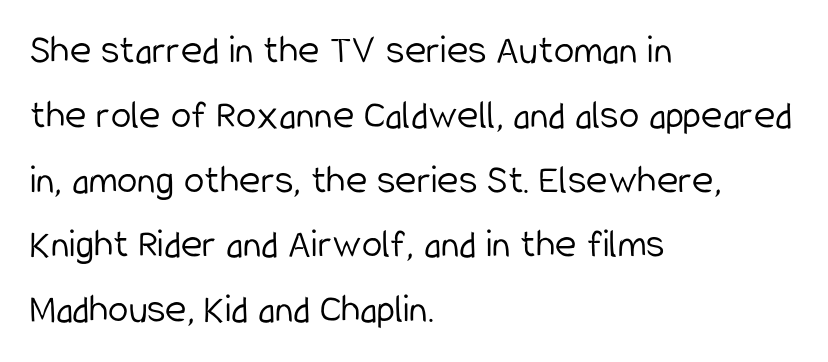
Q: Is the text bold? A: No.
Q: Is the text italic (slanted)? A: No, it is upright.
Q: Is the typeface a serif or a sans-serif typeface? A: Sans-serif.
Q: Is the text underlined? A: No.
Q: How is the paragraph aligned? A: Left-aligned.
Q: Is the spacing between letters normal or unusually wide? A: Normal.
Q: Is the spacing between lines tight, normal or loose? A: Normal.
Q: Width (condensed, normal, or wide)? A: Condensed.
Q: Stroke contrast? A: Low.
Q: x-height? A: Medium.
Q: Monospaced? A: No.
